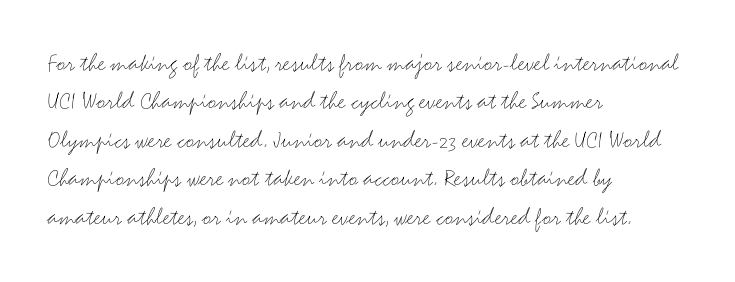
Q: Is the text bold? A: No.
Q: Is the text italic (slanted)? A: Yes.
Q: Is the text underlined? A: No.
Q: How is the paragraph aligned? A: Left-aligned.
Q: Is the spacing between letters normal or unusually wide? A: Normal.
Q: Is the spacing between lines tight, normal or loose? A: Normal.
